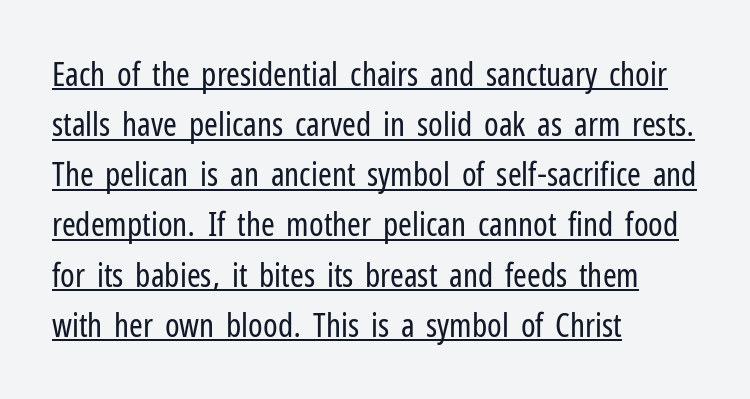
The image shows 33 px regular-weight, condensed sans-serif type, upright; set left-aligned, normal line spacing (1.52x), normal letter spacing, underlined; low stroke contrast and a medium x-height.
